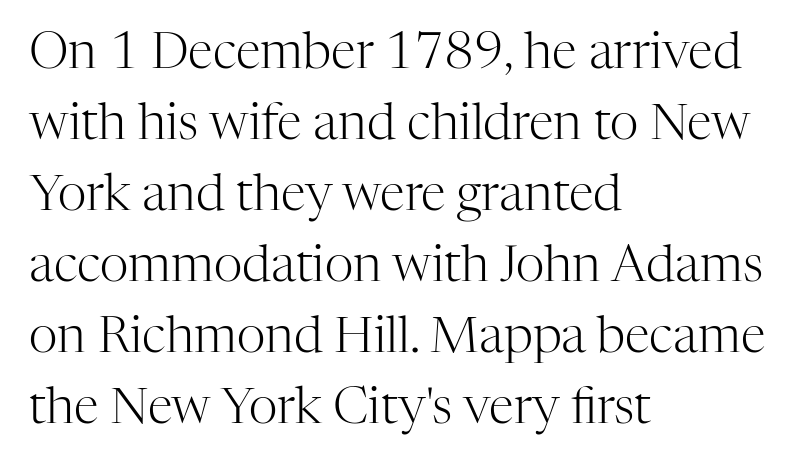
The image shows 50 px light serif type, upright; set left-aligned, normal line spacing (1.42x), normal letter spacing, not underlined; high stroke contrast and a medium x-height.
